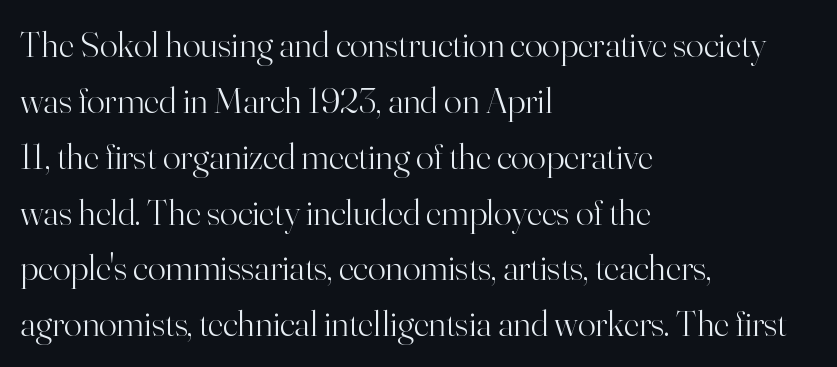
{"serif": "yes", "italic": "no", "bold": "no", "weight": "light", "width": "normal", "stroke_contrast": "high", "x_height": "small", "monospaced": "no", "underline": "no", "align": "left", "line_spacing": "normal", "line_spacing_ratio": 1.51, "letter_spacing": "normal", "letter_spacing_em": 0.0, "glyph_px": 37}
